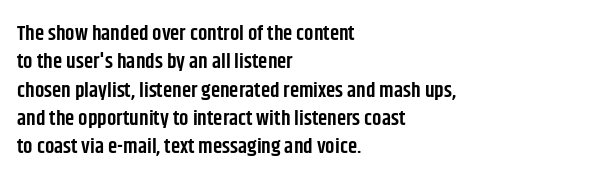
{"italic": "no", "bold": "semi", "underline": "no", "align": "left", "line_spacing": "normal", "line_spacing_ratio": 1.35, "letter_spacing": "normal", "letter_spacing_em": 0.0, "glyph_px": 21}
